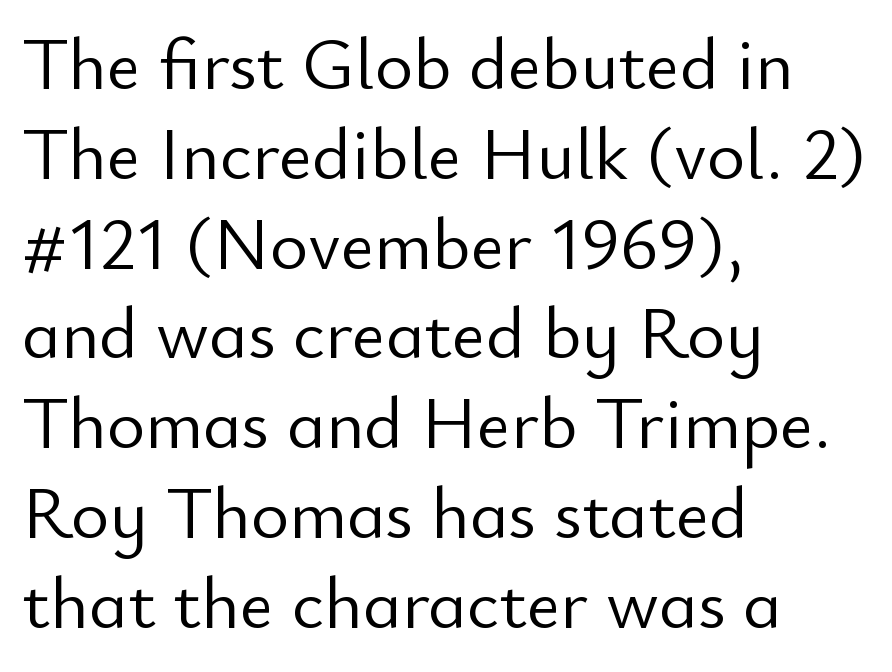
{"serif": "no", "italic": "no", "bold": "no", "weight": "light", "width": "normal", "stroke_contrast": "low", "x_height": "small", "monospaced": "no", "underline": "no", "align": "left", "line_spacing_ratio": 1.23, "letter_spacing": "normal", "letter_spacing_em": 0.0, "glyph_px": 73}
